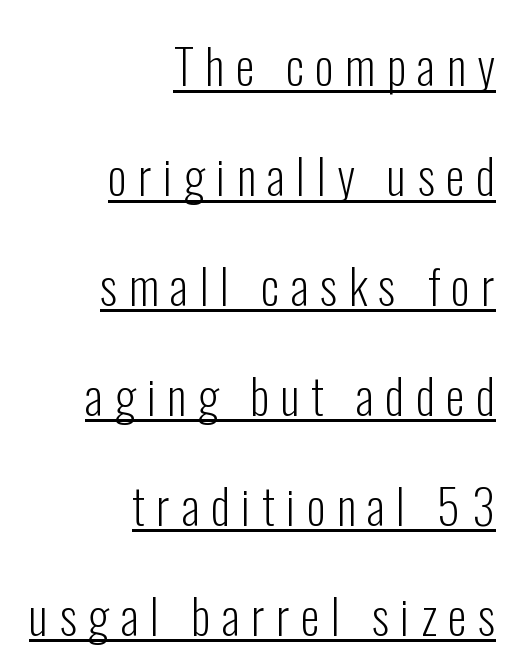
Q: Is the text bold? A: No.
Q: Is the text italic (slanted)? A: No, it is upright.
Q: Is the typeface a serif or a sans-serif typeface? A: Sans-serif.
Q: Is the text underlined? A: Yes.
Q: How is the paragraph aligned? A: Right-aligned.
Q: Is the spacing between letters normal or unusually wide? A: Unusually wide.
Q: Is the spacing between lines tight, normal or loose? A: Loose.
Q: Width (condensed, normal, or wide)? A: Condensed.
Q: Stroke contrast? A: Low.
Q: x-height? A: Medium.
Q: Monospaced? A: No.
